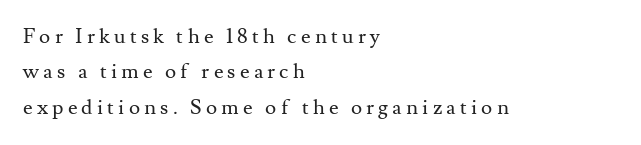
The image shows 21 px text type, upright; set left-aligned, normal line spacing (1.68x), unusually wide letter spacing (+0.2 em), not underlined.
